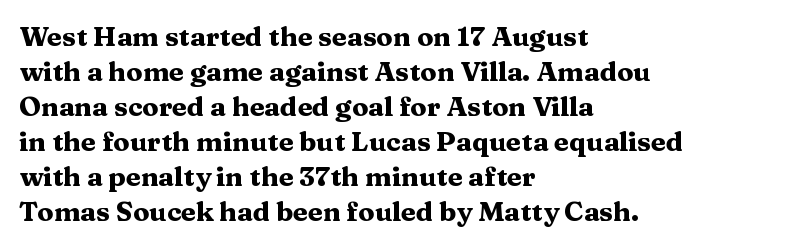
Q: Is the text bold? A: Yes.
Q: Is the text italic (slanted)? A: No, it is upright.
Q: Is the text underlined? A: No.
Q: How is the paragraph aligned? A: Left-aligned.
Q: Is the spacing between letters normal or unusually wide? A: Normal.
Q: Is the spacing between lines tight, normal or loose? A: Normal.
